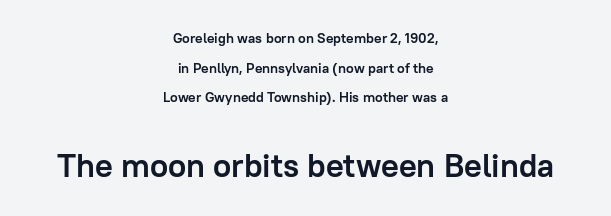
The image shows 33 px semibold sans-serif type, upright; set centered, loose line spacing (2.12x), normal letter spacing, not underlined; the second (bottom) block is 2.36x larger; low stroke contrast and a medium x-height.
